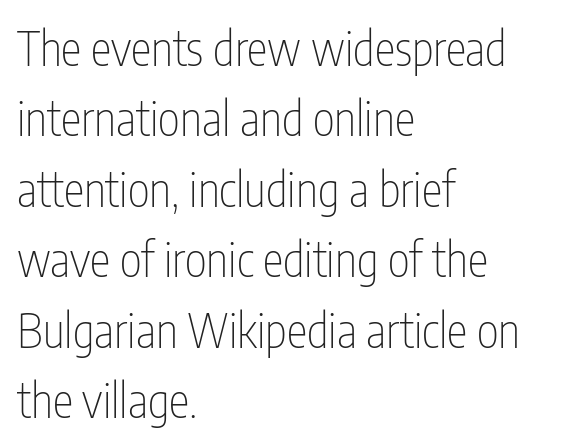
{"serif": "no", "italic": "no", "bold": "no", "weight": "thin", "width": "condensed", "stroke_contrast": "low", "x_height": "medium", "monospaced": "no", "underline": "no", "align": "left", "line_spacing": "normal", "line_spacing_ratio": 1.5, "letter_spacing": "normal", "letter_spacing_em": 0.0, "glyph_px": 47}
